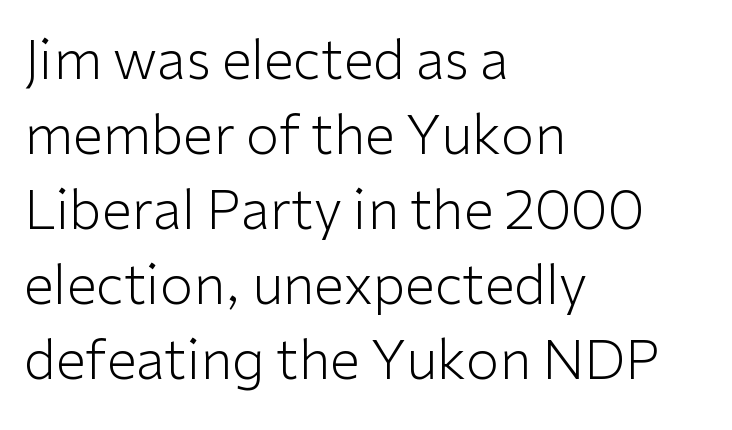
The face used here is a sans, in the tradition of grotesques and geometrics. Interline gaps are of average width in this sample. Think standard paragraph weight, or any step lighter than that. Descender tails drop into unmarked territory. Typeset ragged right — the left edge is the straight one.
